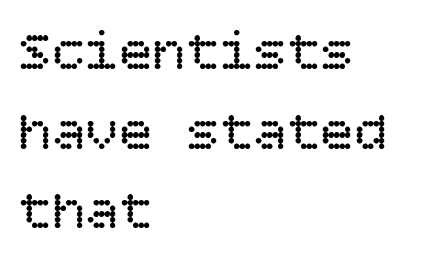
Q: Is the text bold? A: No.
Q: Is the text italic (slanted)? A: No, it is upright.
Q: Is the text underlined? A: No.
Q: How is the paragraph aligned? A: Left-aligned.
Q: Is the spacing between letters normal or unusually wide? A: Normal.
Q: Is the spacing between lines tight, normal or loose? A: Normal.
Q: Width (condensed, normal, or wide)? A: Normal.
Q: Stroke contrast? A: Low.
Q: x-height? A: Large.
